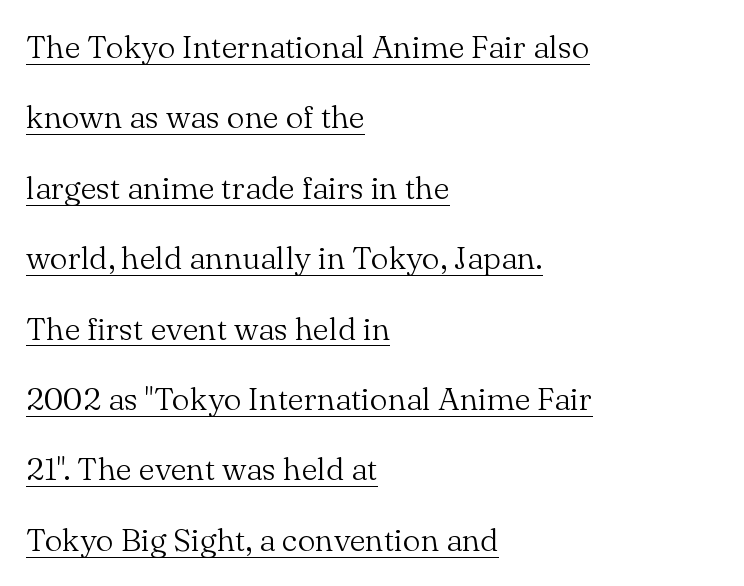
{"serif": "yes", "italic": "no", "bold": "no", "weight": "light", "width": "normal", "stroke_contrast": "medium", "x_height": "small", "monospaced": "no", "underline": "yes", "align": "left", "line_spacing": "loose", "line_spacing_ratio": 2.2, "letter_spacing": "normal", "letter_spacing_em": 0.0, "glyph_px": 32}
